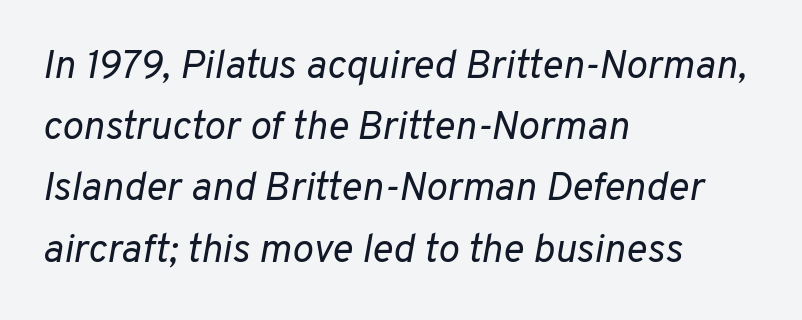
The image shows 40 px regular-weight type, italic (leaning right); set left-aligned, normal line spacing (1.53x), normal letter spacing, not underlined; low stroke contrast and a medium x-height.
